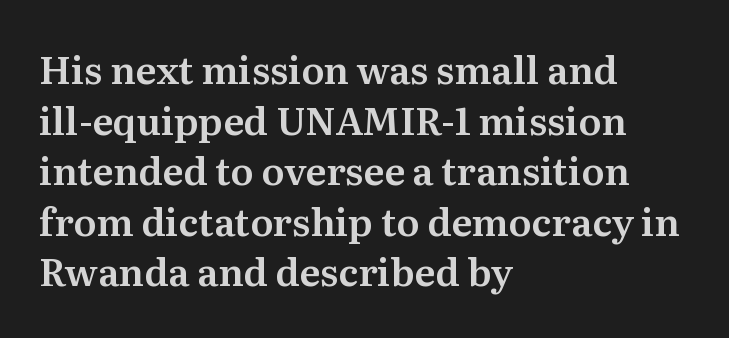
{"serif": "yes", "italic": "no", "width": "normal", "stroke_contrast": "medium", "x_height": "medium", "monospaced": "no", "underline": "no", "align": "left", "line_spacing": "normal", "line_spacing_ratio": 1.33, "letter_spacing": "normal", "letter_spacing_em": 0.0, "glyph_px": 38}
